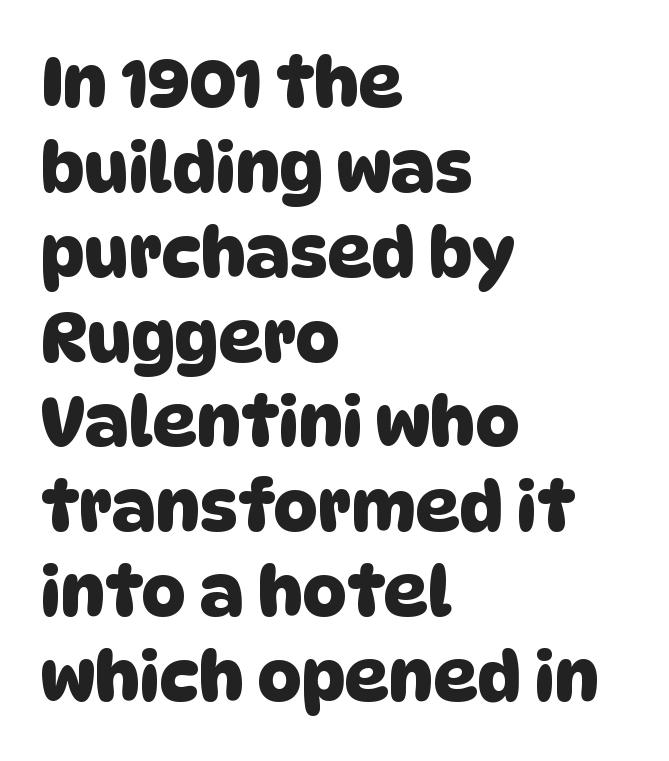
The image shows 69 px sans-serif type; set left-aligned, line spacing 1.23x, normal letter spacing, not underlined; low stroke contrast and a large x-height.
